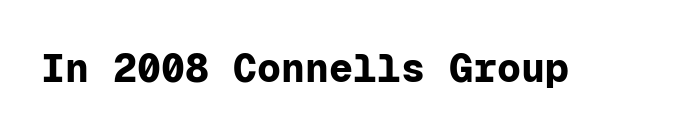
Q: Is the text bold? A: Yes.
Q: Is the text italic (slanted)? A: No, it is upright.
Q: Is the typeface a serif or a sans-serif typeface? A: Sans-serif.
Q: Is the text underlined? A: No.
Q: Is the spacing between letters normal or unusually wide? A: Normal.
Q: Width (condensed, normal, or wide)? A: Normal.
Q: Stroke contrast? A: Low.
Q: x-height? A: Medium.
Q: Monospaced? A: Yes.
